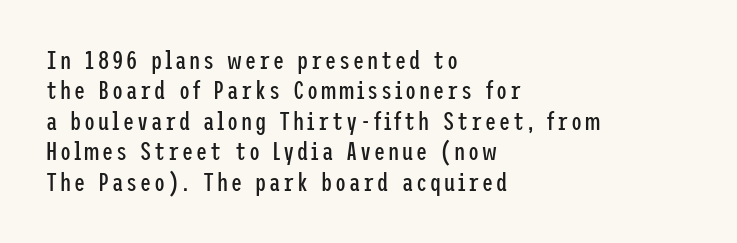
The image shows 25 px text type, upright; set left-aligned, line spacing 1.22x, not underlined.
